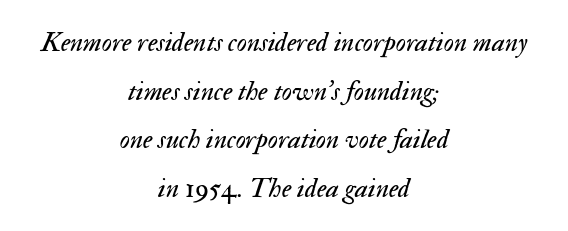
The image shows 28 px regular-weight type, italic (leaning right); set centered, line spacing 1.74x, normal letter spacing, not underlined; medium stroke contrast and a small x-height.
